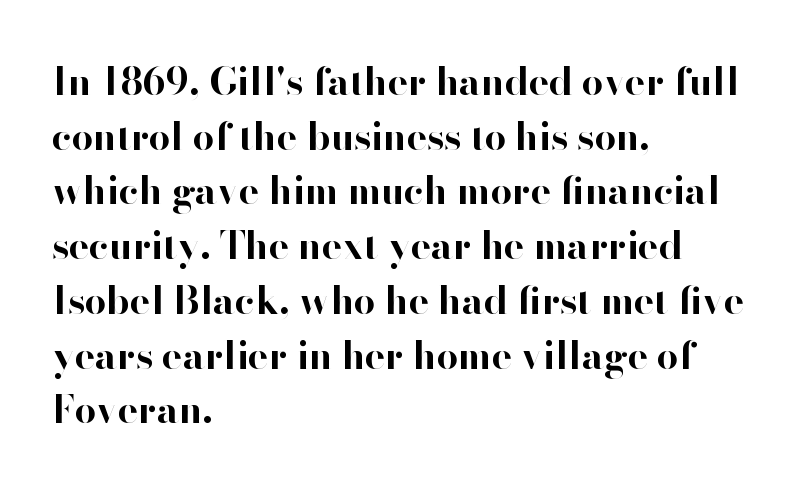
The passage shown is typed in a proportional face where columns would drift. A sans-serif font was chosen for this passage. Is the letter spacing exaggerated? No — it looks like the ordinary default. Rendered with straight, roman letterforms. Compared with typical paragraphs, the rows here are spaced about the same. Clear beneath every line of the passage.
